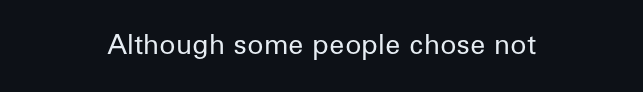
Q: Is the text bold? A: No.
Q: Is the text italic (slanted)? A: No, it is upright.
Q: Is the text underlined? A: No.
Q: How is the paragraph aligned? A: Centered.
Q: Is the spacing between letters normal or unusually wide? A: Normal.
